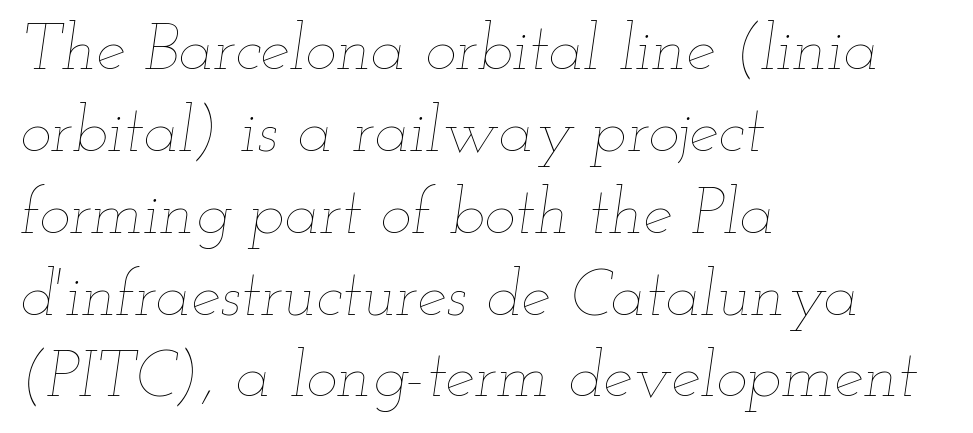
Q: Is the text bold? A: No.
Q: Is the text italic (slanted)? A: Yes, it leans right by about 12 degrees.
Q: Is the text underlined? A: No.
Q: How is the paragraph aligned? A: Left-aligned.
Q: Is the spacing between letters normal or unusually wide? A: Normal.
Q: Width (condensed, normal, or wide)? A: Wide.
Q: Stroke contrast? A: Low.
Q: x-height? A: Small.
Q: Monospaced? A: No.
